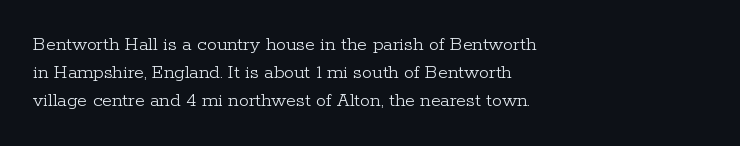
The image shows 20 px text type, upright; set left-aligned, normal line spacing (1.39x), normal letter spacing, not underlined.
